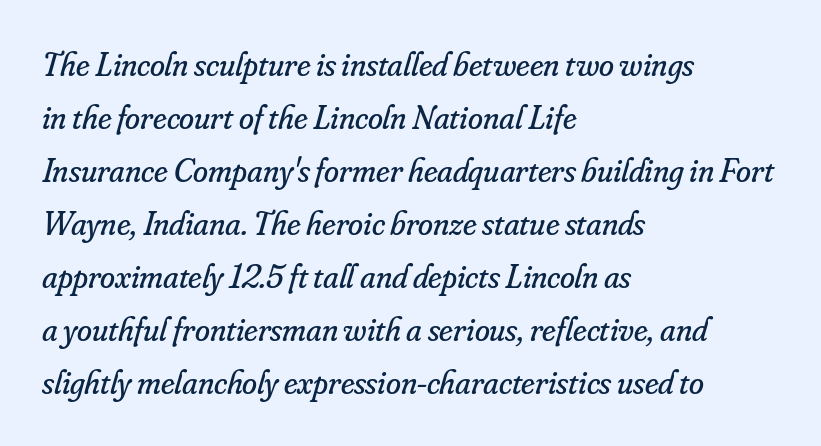
{"serif": "yes", "italic": "yes", "lean": "right", "slant_degrees": 16, "bold": "no", "weight": "regular", "width": "normal", "stroke_contrast": "low", "x_height": "small", "monospaced": "no", "underline": "no", "align": "left", "line_spacing": "normal", "line_spacing_ratio": 1.56, "letter_spacing": "normal", "letter_spacing_em": 0.0, "glyph_px": 34}
